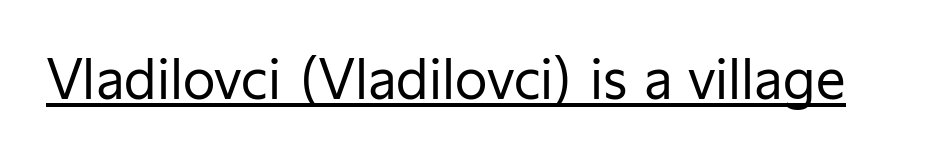
The image shows 53 px regular-weight sans-serif type, upright; set normal letter spacing, underlined; low stroke contrast and a medium x-height.
